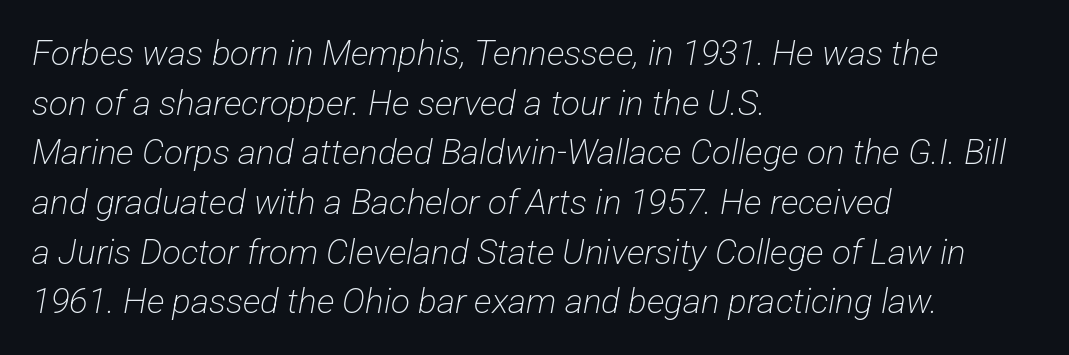
{"serif": "no", "bold": "no", "weight": "light", "width": "condensed", "stroke_contrast": "low", "x_height": "medium", "monospaced": "no", "underline": "no", "align": "left", "line_spacing": "normal", "line_spacing_ratio": 1.42, "letter_spacing": "normal", "letter_spacing_em": 0.0, "glyph_px": 35}
